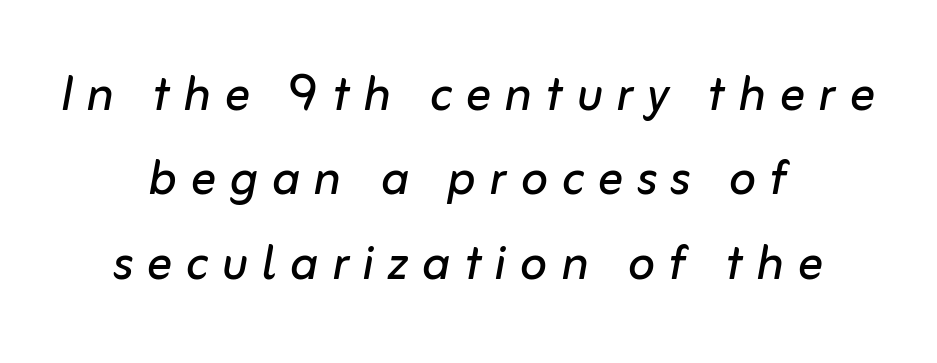
Q: Is the text bold? A: No.
Q: Is the text italic (slanted)? A: Yes, it leans right by about 10 degrees.
Q: Is the text underlined? A: No.
Q: How is the paragraph aligned? A: Centered.
Q: Is the spacing between letters normal or unusually wide? A: Unusually wide.
Q: Is the spacing between lines tight, normal or loose? A: Normal.
Q: Width (condensed, normal, or wide)? A: Normal.
Q: Stroke contrast? A: Low.
Q: x-height? A: Medium.
Q: Monospaced? A: No.
